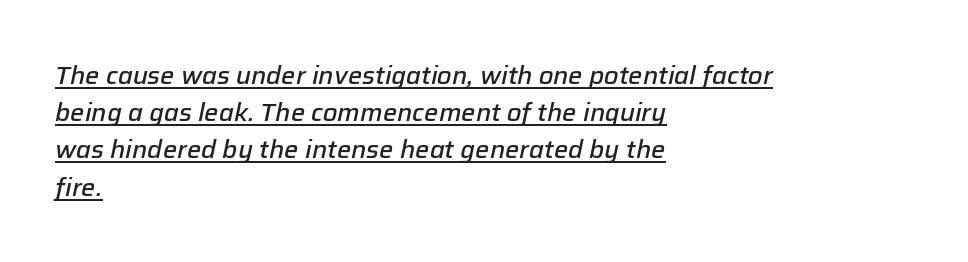
{"italic": "yes", "lean": "right", "slant_degrees": 12, "bold": "semi", "underline": "yes", "align": "left", "line_spacing": "normal", "line_spacing_ratio": 1.49, "letter_spacing": "normal", "letter_spacing_em": 0.0, "glyph_px": 25}
